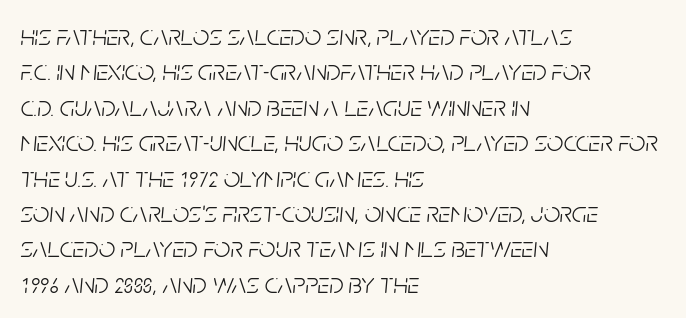
Q: Is the text bold? A: No.
Q: Is the text italic (slanted)? A: Yes, it leans right by about 5 degrees.
Q: Is the text underlined? A: No.
Q: How is the paragraph aligned? A: Left-aligned.
Q: Is the spacing between letters normal or unusually wide? A: Normal.
Q: Width (condensed, normal, or wide)? A: Condensed.
Q: Stroke contrast? A: Low.
Q: x-height? A: Large.
Q: Monospaced? A: No.
